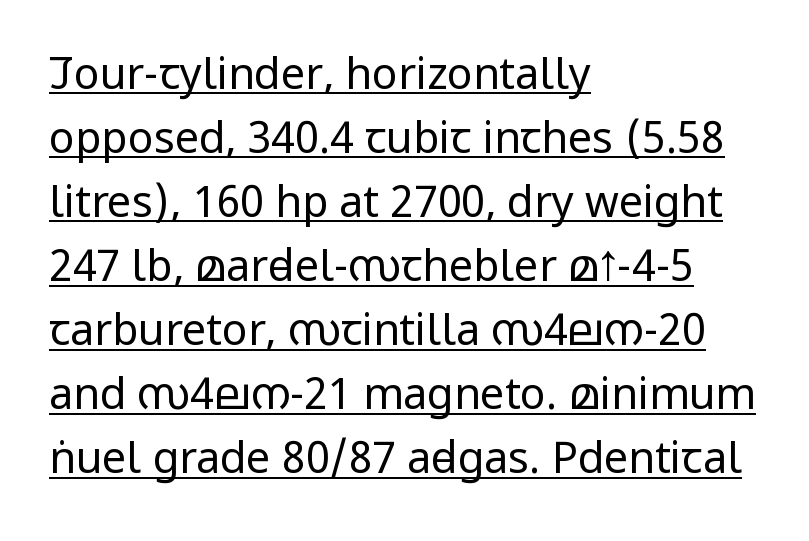
Weight: regular or lighter. The line-height multiplier appears to be the usual default. Think of a printed novel: that variable character pitch is what you see here. Serifs: no, the terminals of the letterforms are clean. If you drew a line through each stem, it would be perfectly vertical. Glyph-to-glyph distance matches everyday printed text.
